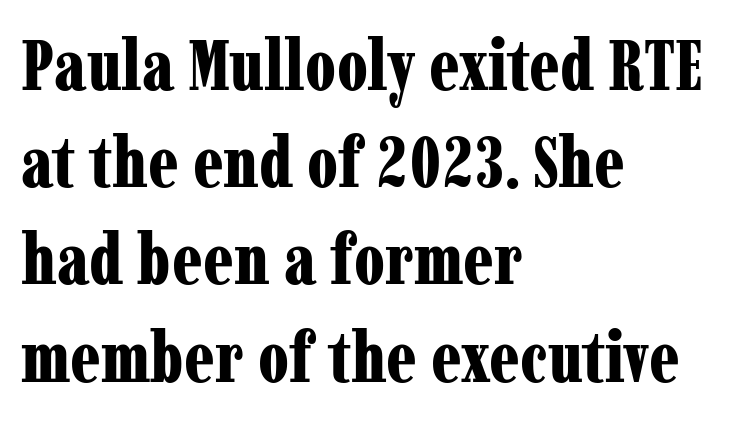
Q: Is the text bold? A: Yes.
Q: Is the text italic (slanted)? A: No, it is upright.
Q: Is the typeface a serif or a sans-serif typeface? A: Serif.
Q: Is the text underlined? A: No.
Q: How is the paragraph aligned? A: Left-aligned.
Q: Is the spacing between letters normal or unusually wide? A: Normal.
Q: Is the spacing between lines tight, normal or loose? A: Normal.
Q: Width (condensed, normal, or wide)? A: Condensed.
Q: Stroke contrast? A: Low.
Q: x-height? A: Medium.
Q: Monospaced? A: No.
